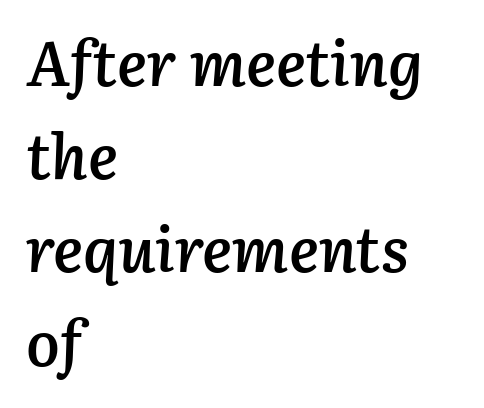
{"italic": "yes", "lean": "right", "slant_degrees": 3, "bold": "semi", "weight": "semibold", "width": "normal", "stroke_contrast": "low", "x_height": "medium", "monospaced": "no", "underline": "no", "align": "left", "line_spacing": "normal", "line_spacing_ratio": 1.48, "letter_spacing": "normal", "letter_spacing_em": 0.0, "glyph_px": 63}
